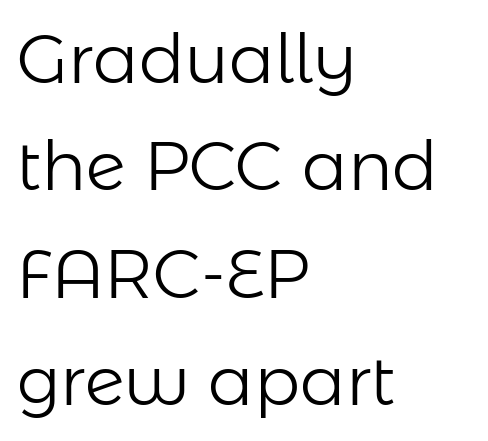
A student would call this left alignment; a typographer would say flush left, rag right. Tracking value appears to be zero — textbook default spacing. Letters rest on an invisible, unmarked baseline. Unbolded letterforms with no extra heft. The letters carry no serifs — their stems end cleanly without finishing strokes.
